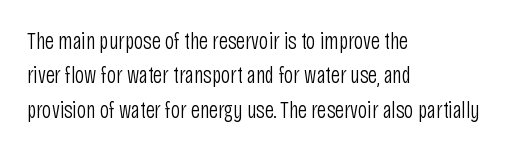
Q: Is the text bold? A: No.
Q: Is the text italic (slanted)? A: No, it is upright.
Q: Is the text underlined? A: No.
Q: How is the paragraph aligned? A: Left-aligned.
Q: Is the spacing between letters normal or unusually wide? A: Normal.
Q: Is the spacing between lines tight, normal or loose? A: Normal.
